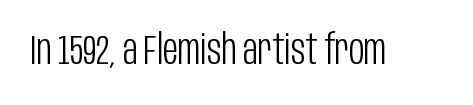
Q: Is the text bold? A: No.
Q: Is the text italic (slanted)? A: No, it is upright.
Q: Is the typeface a serif or a sans-serif typeface? A: Sans-serif.
Q: Is the text underlined? A: No.
Q: Is the spacing between letters normal or unusually wide? A: Normal.
Q: Width (condensed, normal, or wide)? A: Condensed.
Q: Stroke contrast? A: Low.
Q: x-height? A: Large.
Q: Monospaced? A: No.
